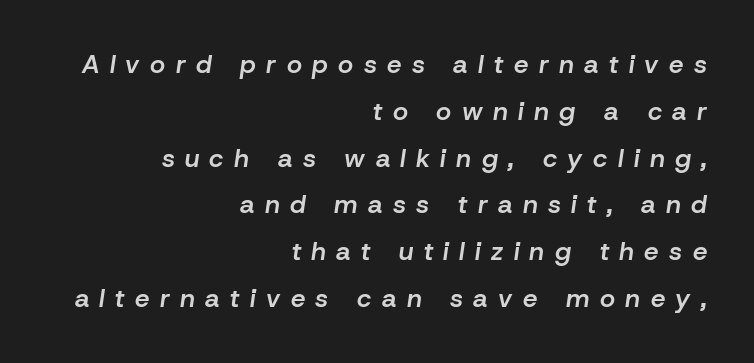
{"italic": "yes", "lean": "right", "slant_degrees": 8, "bold": "semi", "underline": "no", "align": "right", "line_spacing_ratio": 1.8, "letter_spacing": "wide", "letter_spacing_em": 0.4, "glyph_px": 26}
